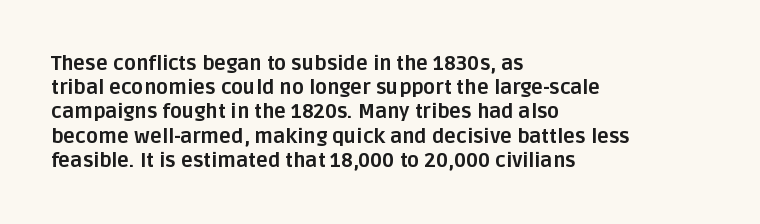
Descenders hang freely into open space. The paragraph has a hard left edge and a soft right edge. It's the straight-up-and-down kind of type. Observe the ordinary spacing: letters are neighbours, not strangers. Weight check: bold — yes, fully.
